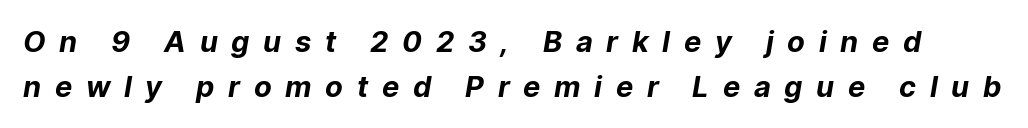
{"serif": "no", "bold": "yes", "weight": "bold", "width": "normal", "stroke_contrast": "low", "x_height": "medium", "monospaced": "no", "underline": "no", "line_spacing": "normal", "line_spacing_ratio": 1.56, "letter_spacing": "wide", "letter_spacing_em": 0.47, "glyph_px": 29}
